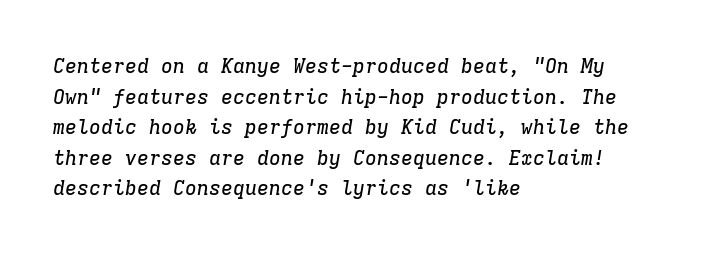
The specimen omits any rule beneath the text block's lines. Line spacing here is normal. Layout note: lines flush left. There's an unmistakable incline to the writing here. Spacing between characters is what you'd get straight out of the box.
